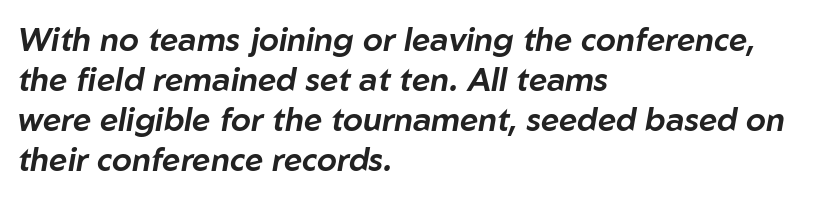
Q: Is the text italic (slanted)? A: Yes, it leans right by about 10 degrees.
Q: Is the text underlined? A: No.
Q: How is the paragraph aligned? A: Left-aligned.
Q: Is the spacing between letters normal or unusually wide? A: Normal.
Q: Is the spacing between lines tight, normal or loose? A: Normal.
Q: Width (condensed, normal, or wide)? A: Normal.
Q: Stroke contrast? A: Low.
Q: x-height? A: Medium.
Q: Monospaced? A: No.
